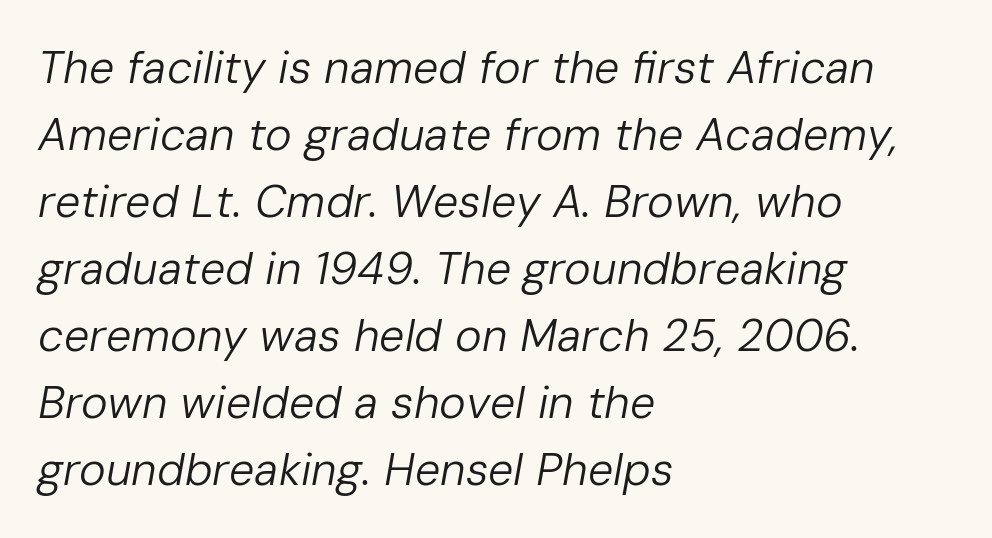
The image shows 45 px regular-weight type, italic (leaning right); set left-aligned, normal line spacing (1.49x), normal letter spacing, not underlined; low stroke contrast and a medium x-height.
